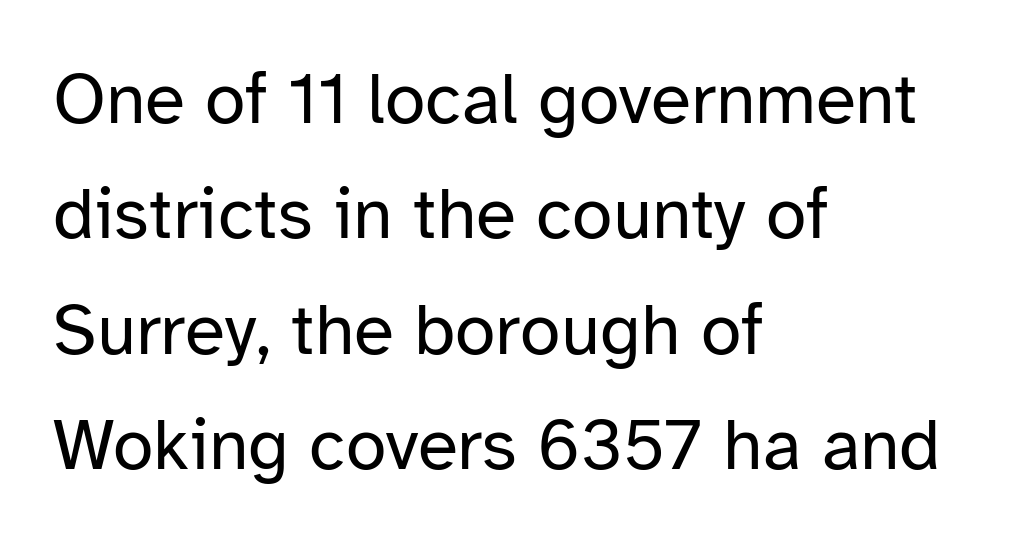
Grotesque or geometric, the face here clearly has no serifs. Has an underline been added? It has not. You could call the tracking neutral — neither tight nor loose. One glance says typical: line gaps are just what's usual. These lines were composed using upright roman letters.
